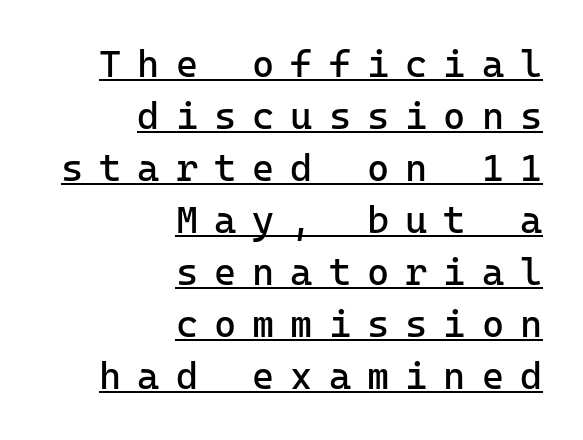
Q: Is the text bold? A: No.
Q: Is the text italic (slanted)? A: No, it is upright.
Q: Is the typeface a serif or a sans-serif typeface? A: Sans-serif.
Q: Is the text underlined? A: Yes.
Q: How is the paragraph aligned? A: Right-aligned.
Q: Is the spacing between letters normal or unusually wide? A: Unusually wide.
Q: Is the spacing between lines tight, normal or loose? A: Normal.
Q: Width (condensed, normal, or wide)? A: Normal.
Q: Stroke contrast? A: Low.
Q: x-height? A: Medium.
